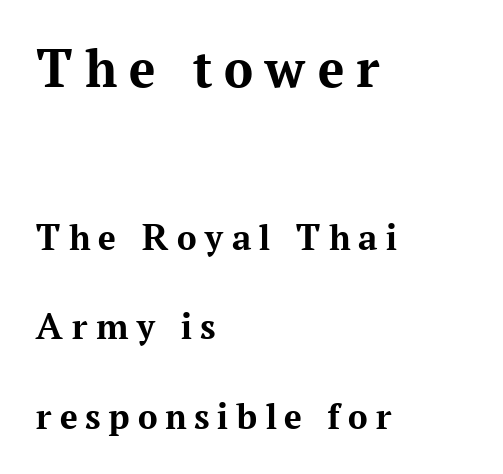
Q: Is the text bold? A: Yes.
Q: Is the text italic (slanted)? A: No, it is upright.
Q: Is the typeface a serif or a sans-serif typeface? A: Serif.
Q: Is the text underlined? A: No.
Q: How is the paragraph aligned? A: Left-aligned.
Q: Is the spacing between letters normal or unusually wide? A: Unusually wide.
Q: Is the spacing between lines tight, normal or loose? A: Loose.
Q: Which block of text is set in a larger size, the first (top) or the second (bottom)? A: The first (top) one.
Q: Width (condensed, normal, or wide)? A: Normal.
Q: Stroke contrast? A: Medium.
Q: x-height? A: Medium.
Q: Monospaced? A: No.
